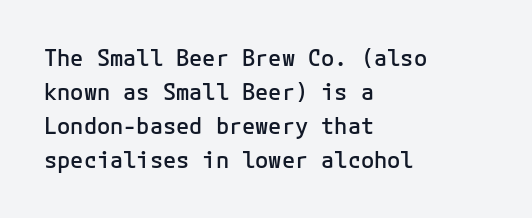
The image shows 22 px text type, upright; set left-aligned, normal line spacing (1.54x), normal letter spacing, not underlined.
